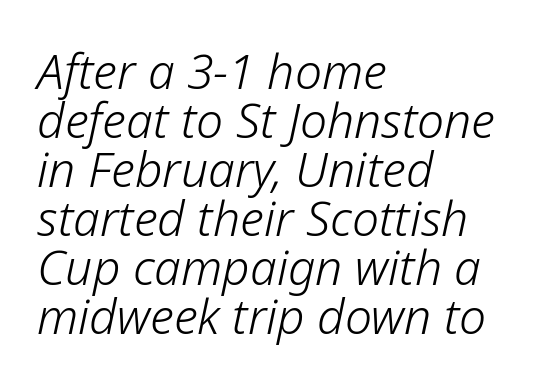
Q: Is the text bold? A: No.
Q: Is the text italic (slanted)? A: Yes, it leans right by about 12 degrees.
Q: Is the text underlined? A: No.
Q: How is the paragraph aligned? A: Left-aligned.
Q: Is the spacing between letters normal or unusually wide? A: Normal.
Q: Is the spacing between lines tight, normal or loose? A: Tight.
Q: Width (condensed, normal, or wide)? A: Normal.
Q: Stroke contrast? A: Low.
Q: x-height? A: Medium.
Q: Monospaced? A: No.
